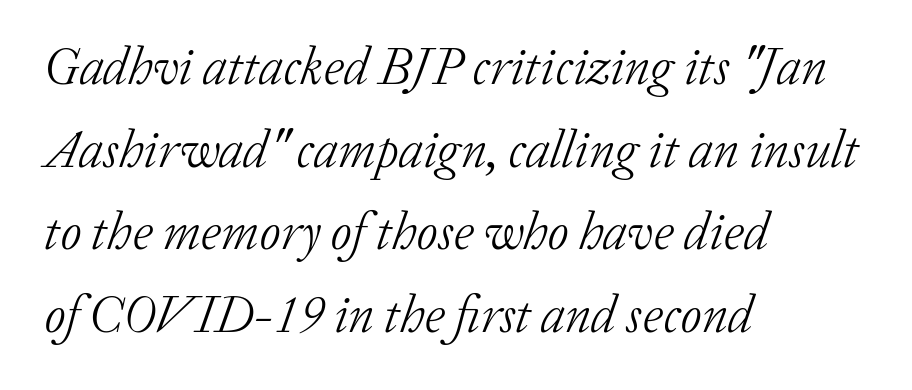
{"serif": "yes", "italic": "yes", "lean": "right", "slant_degrees": 20, "bold": "no", "weight": "light", "width": "normal", "stroke_contrast": "low", "x_height": "medium", "monospaced": "no", "underline": "no", "align": "left", "line_spacing": "normal", "line_spacing_ratio": 1.59, "letter_spacing": "normal", "letter_spacing_em": 0.0, "glyph_px": 52}
